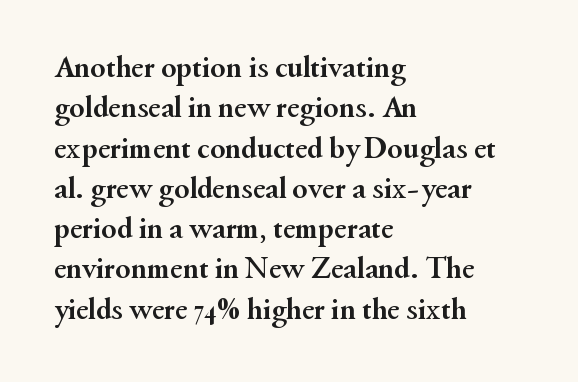
The image shows 31 px semibold serif type, upright; set left-aligned, normal line spacing (1.3x), normal letter spacing, not underlined; medium stroke contrast and a small x-height.
